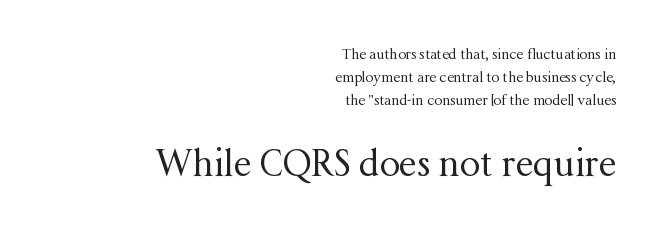
{"serif": "yes", "italic": "no", "bold": "no", "weight": "regular", "width": "normal", "stroke_contrast": "medium", "x_height": "medium", "monospaced": "no", "underline": "no", "align": "right", "line_spacing": "normal", "line_spacing_ratio": 1.63, "letter_spacing": "normal", "letter_spacing_em": 0.0, "larger_block": "second", "size_ratio": 2.57, "glyph_px": 36}
